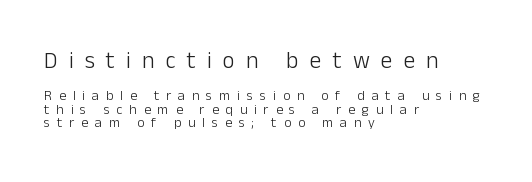
{"italic": "no", "bold": "no", "underline": "no", "align": "left", "line_spacing": "tight", "line_spacing_ratio": 0.98, "letter_spacing": "wide", "letter_spacing_em": 0.49, "larger_block": "first", "size_ratio": 1.64, "glyph_px": 23}
